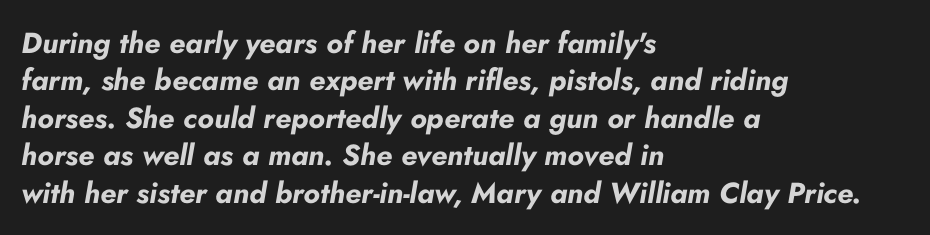
Q: Is the text bold? A: Yes.
Q: Is the text italic (slanted)? A: Yes, it leans right by about 10 degrees.
Q: Is the text underlined? A: No.
Q: How is the paragraph aligned? A: Left-aligned.
Q: Is the spacing between letters normal or unusually wide? A: Normal.
Q: Is the spacing between lines tight, normal or loose? A: Normal.
Q: Width (condensed, normal, or wide)? A: Normal.
Q: Stroke contrast? A: Low.
Q: x-height? A: Small.
Q: Monospaced? A: No.
